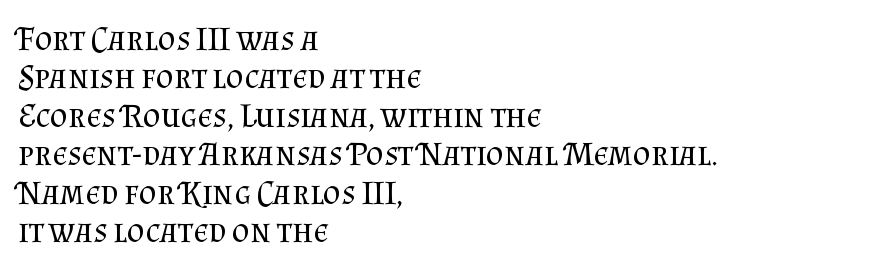
{"serif": "yes", "italic": "no", "bold": "no", "weight": "regular", "width": "normal", "stroke_contrast": "medium", "x_height": "small", "monospaced": "no", "underline": "no", "align": "left", "line_spacing": "tight", "line_spacing_ratio": 1.13, "letter_spacing": "normal", "letter_spacing_em": 0.0, "glyph_px": 34}
